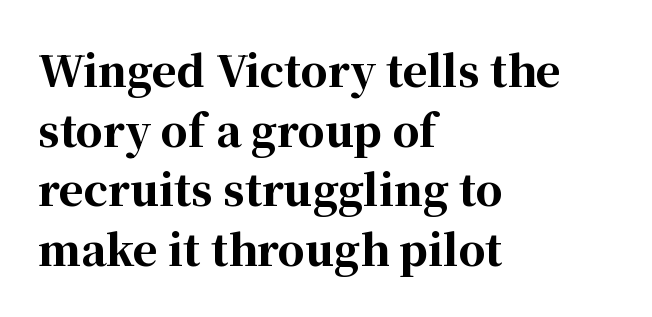
Q: Is the text bold? A: Yes.
Q: Is the text italic (slanted)? A: No, it is upright.
Q: Is the typeface a serif or a sans-serif typeface? A: Serif.
Q: Is the text underlined? A: No.
Q: How is the paragraph aligned? A: Left-aligned.
Q: Is the spacing between letters normal or unusually wide? A: Normal.
Q: Is the spacing between lines tight, normal or loose? A: Normal.
Q: Width (condensed, normal, or wide)? A: Normal.
Q: Stroke contrast? A: High.
Q: x-height? A: Medium.
Q: Monospaced? A: No.
